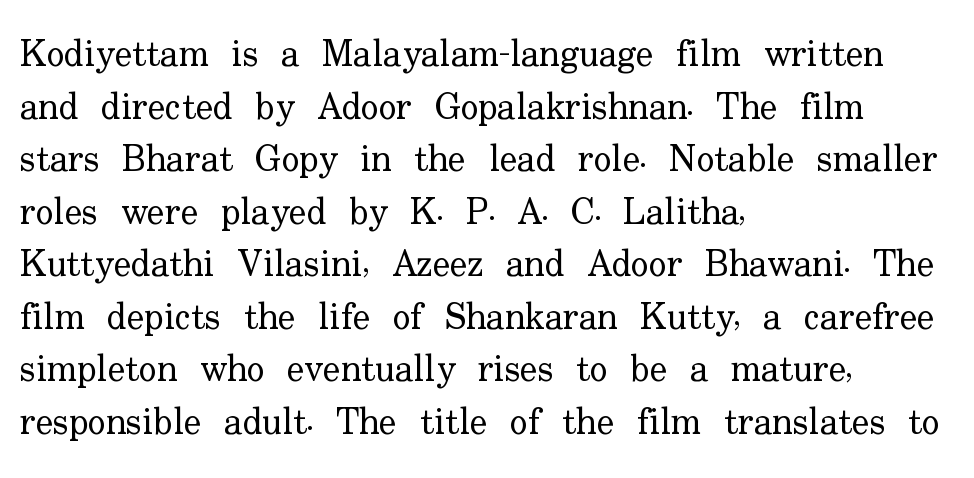
Q: Is the text bold? A: No.
Q: Is the text italic (slanted)? A: No, it is upright.
Q: Is the typeface a serif or a sans-serif typeface? A: Serif.
Q: Is the text underlined? A: No.
Q: How is the paragraph aligned? A: Left-aligned.
Q: Is the spacing between letters normal or unusually wide? A: Normal.
Q: Is the spacing between lines tight, normal or loose? A: Normal.
Q: Width (condensed, normal, or wide)? A: Normal.
Q: Stroke contrast? A: Low.
Q: x-height? A: Small.
Q: Monospaced? A: No.
